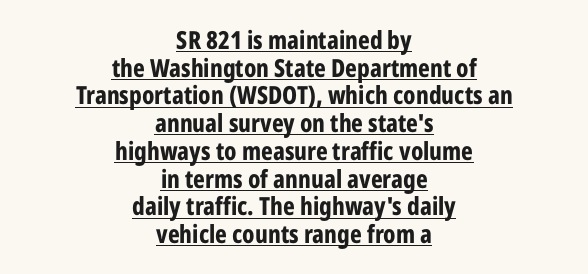
{"italic": "no", "bold": "yes", "underline": "yes", "align": "center", "line_spacing": "tight", "line_spacing_ratio": 1.11, "letter_spacing": "normal", "letter_spacing_em": 0.0, "glyph_px": 25}
